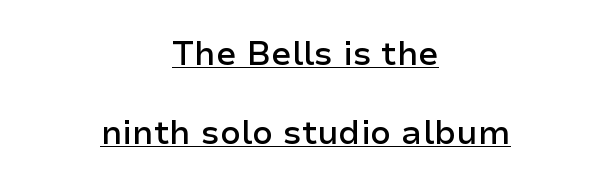
The image shows 33 px semibold sans-serif type, upright; set centered, loose line spacing (2.39x), normal letter spacing, underlined; low stroke contrast and a medium x-height.
